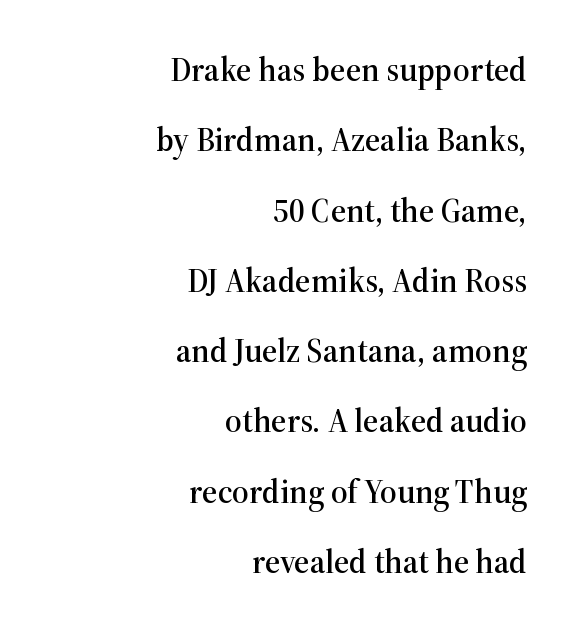
In terms of posture, this sample is upright. Has an underline been added? It has not. Regarding leading, the lines here are spaced well apart. Compared with a flush-left layout, this one pins lines to the opposite, right side. Spacing verdict: proportional, widths tailored to each character. Glyph-to-glyph distance matches everyday printed text.
